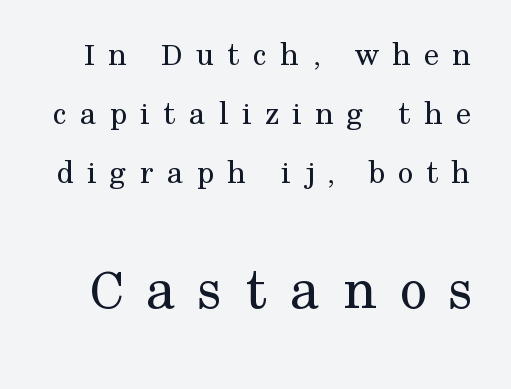
{"serif": "yes", "italic": "no", "bold": "no", "weight": "regular", "width": "normal", "stroke_contrast": "medium", "x_height": "medium", "monospaced": "no", "underline": "no", "line_spacing_ratio": 1.73, "letter_spacing": "wide", "letter_spacing_em": 0.38, "larger_block": "second", "size_ratio": 1.76, "glyph_px": 60}
